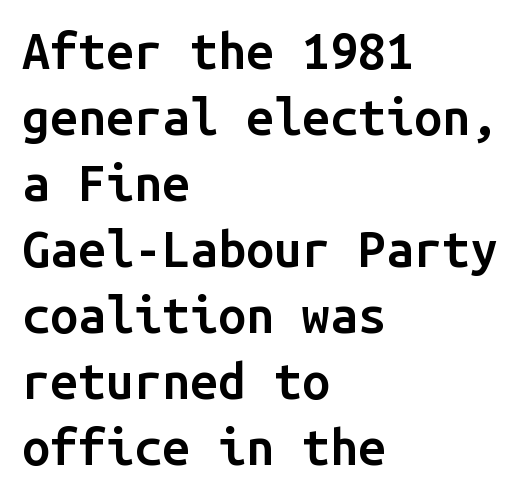
Regarding serifs, this sample does without them. You can tell it's not italic because the verticals are truly vertical. Letters rest on an invisible, unmarked baseline. Does the leading feel generous? No, just average. The horizontal fit of the characters is conventional and even. Looks like terminal output: every glyph gets an equal slot.
